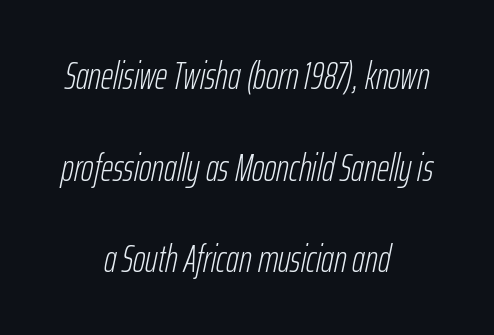
{"italic": "yes", "lean": "right", "slant_degrees": 12, "bold": "no", "weight": "light", "width": "condensed", "stroke_contrast": "low", "x_height": "medium", "monospaced": "no", "underline": "no", "align": "center", "line_spacing": "loose", "line_spacing_ratio": 2.41, "letter_spacing": "normal", "letter_spacing_em": 0.0, "glyph_px": 38}
